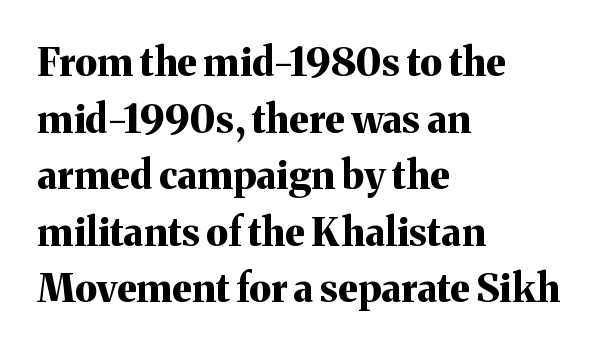
{"serif": "yes", "italic": "no", "bold": "yes", "weight": "bold", "width": "normal", "stroke_contrast": "medium", "x_height": "medium", "monospaced": "no", "underline": "no", "align": "left", "line_spacing": "normal", "line_spacing_ratio": 1.45, "letter_spacing": "normal", "letter_spacing_em": 0.0, "glyph_px": 39}
